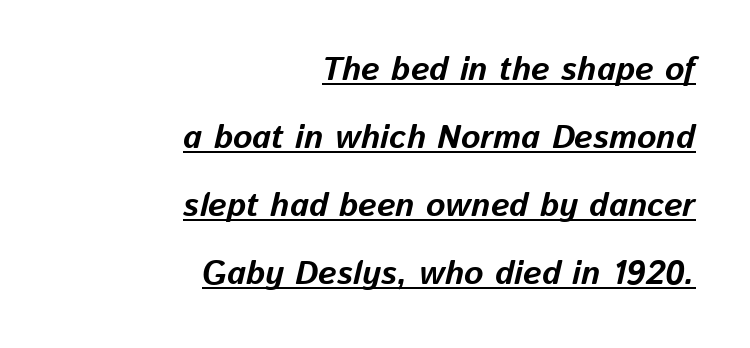
Q: Is the text bold? A: Yes.
Q: Is the text italic (slanted)? A: Yes, it leans right by about 13 degrees.
Q: Is the text underlined? A: Yes.
Q: How is the paragraph aligned? A: Right-aligned.
Q: Is the spacing between letters normal or unusually wide? A: Normal.
Q: Is the spacing between lines tight, normal or loose? A: Loose.
Q: Width (condensed, normal, or wide)? A: Normal.
Q: Stroke contrast? A: Low.
Q: x-height? A: Medium.
Q: Monospaced? A: No.
